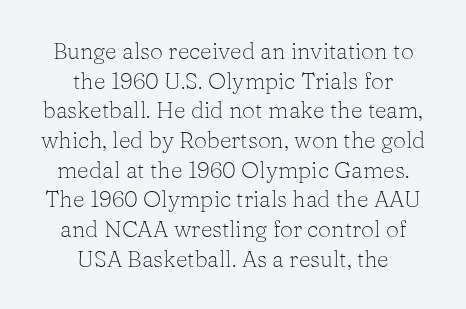
The image shows 23 px text type, upright; set centered, normal line spacing (1.29x), normal letter spacing, not underlined.
